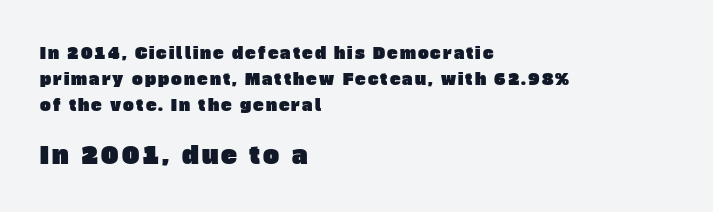
Q: Is the text underlined? A: No.
Q: How is the paragraph aligned? A: Left-aligned.
Q: Is the spacing between lines tight, normal or loose? A: Normal.
Q: Which block of text is set in a larger size, the first (top) or the second (bottom)? A: The second (bottom) one.
